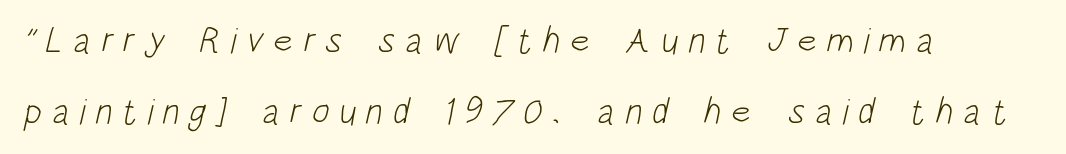
Q: Is the text bold? A: No.
Q: Is the typeface a serif or a sans-serif typeface? A: Sans-serif.
Q: Is the text underlined? A: No.
Q: How is the paragraph aligned? A: Left-aligned.
Q: Is the spacing between letters normal or unusually wide? A: Unusually wide.
Q: Is the spacing between lines tight, normal or loose? A: Loose.
Q: Width (condensed, normal, or wide)? A: Condensed.
Q: Stroke contrast? A: Low.
Q: x-height? A: Large.
Q: Monospaced? A: No.
